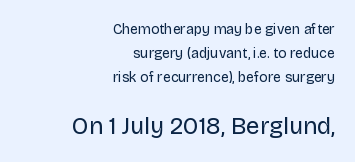
Q: Is the text bold? A: No.
Q: Is the text italic (slanted)? A: No, it is upright.
Q: Is the text underlined? A: No.
Q: How is the paragraph aligned? A: Right-aligned.
Q: Is the spacing between letters normal or unusually wide? A: Normal.
Q: Which block of text is set in a larger size, the first (top) or the second (bottom)? A: The second (bottom) one.
